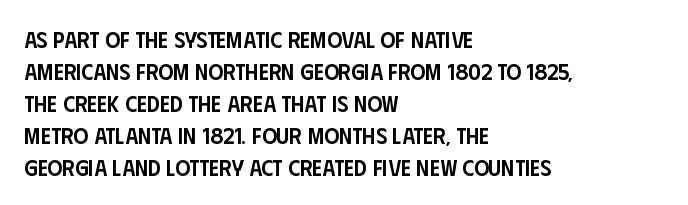
Compared with an ordinary text face, these strokes are moderately heavier — a semibold. Unlike italic type, these characters show no tilt at all. The leading is moderate, giving the passage an even texture. No extra tracking has been applied to these lines.
